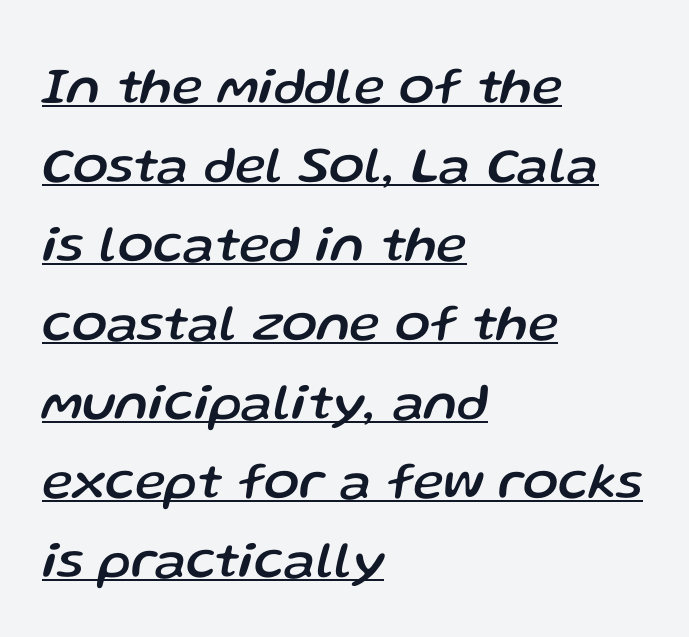
The image shows 52 px text type, italic (leaning right); set left-aligned, normal line spacing (1.52x), normal letter spacing, underlined; low stroke contrast and a medium x-height.
